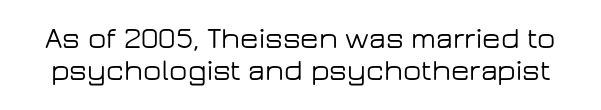
The leading is snug, giving the passage a crowded texture. Does extra space separate the letters? No, they use regular spacing. Regarding serifs, this sample does without them. The baseline area is clear.
